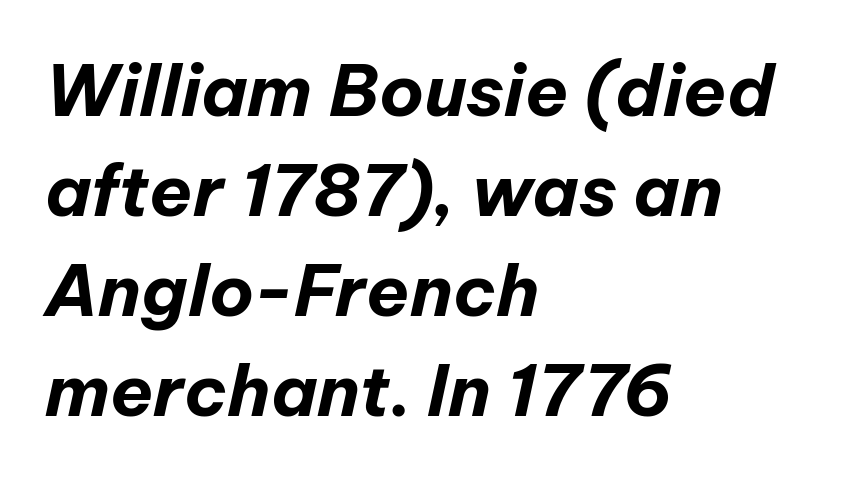
The image shows 71 px bold type, italic (leaning right); set left-aligned, normal line spacing (1.41x), normal letter spacing, not underlined; low stroke contrast and a medium x-height.
